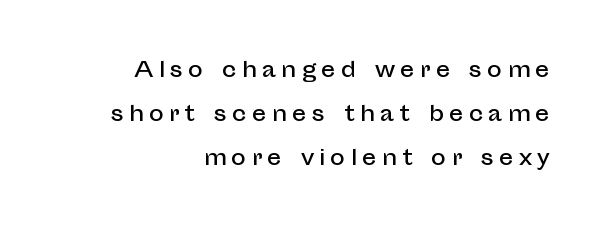
The image shows 20 px text type, upright; set right-aligned, loose line spacing (2.21x), unusually wide letter spacing (+0.26 em), not underlined.
